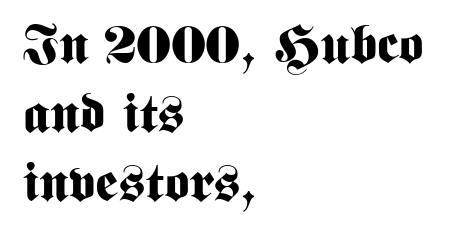
The image shows 54 px bold, condensed sans-serif type, upright; set left-aligned, normal line spacing (1.28x), normal letter spacing, not underlined; medium stroke contrast and a medium x-height.
